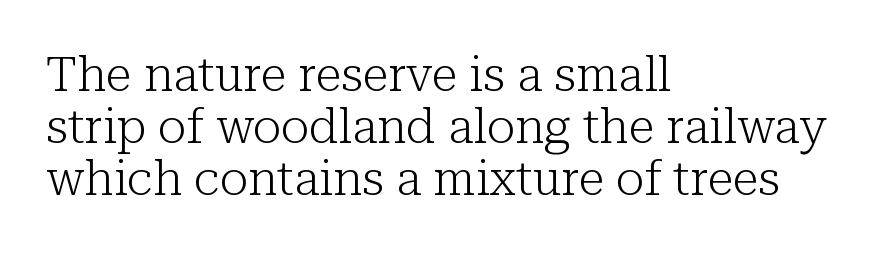
The image shows 48 px light serif type, upright; set left-aligned, tight line spacing (1.08x), normal letter spacing, not underlined; low stroke contrast and a medium x-height.
